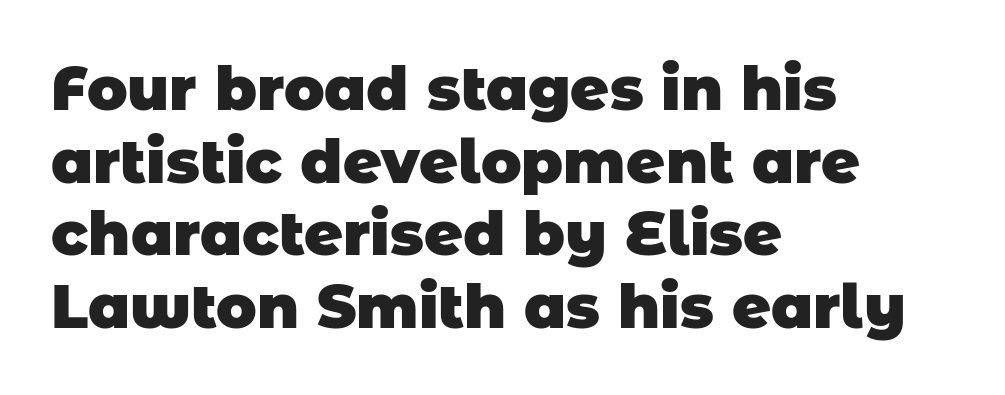
{"serif": "no", "bold": "yes", "weight": "heavy", "width": "normal", "stroke_contrast": "low", "x_height": "large", "monospaced": "no", "underline": "no", "align": "left", "line_spacing_ratio": 1.21, "letter_spacing": "normal", "letter_spacing_em": 0.0, "glyph_px": 60}
